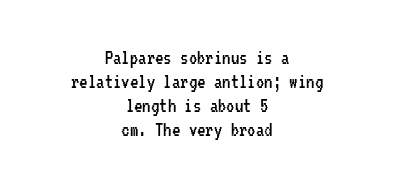
Q: Is the text bold? A: No.
Q: Is the text italic (slanted)? A: No, it is upright.
Q: Is the text underlined? A: No.
Q: How is the paragraph aligned? A: Centered.
Q: Is the spacing between letters normal or unusually wide? A: Normal.
Q: Is the spacing between lines tight, normal or loose? A: Tight.
